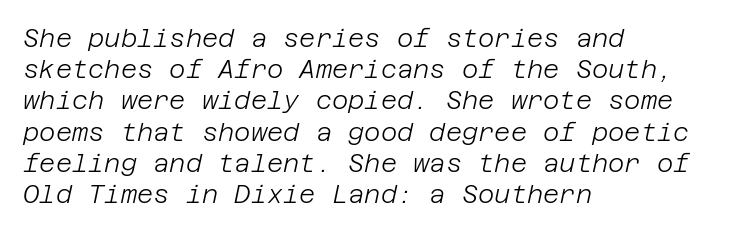
Q: Is the text bold? A: No.
Q: Is the text italic (slanted)? A: Yes, it leans right by about 12 degrees.
Q: Is the text underlined? A: No.
Q: How is the paragraph aligned? A: Left-aligned.
Q: Is the spacing between letters normal or unusually wide? A: Normal.
Q: Is the spacing between lines tight, normal or loose? A: Normal.
